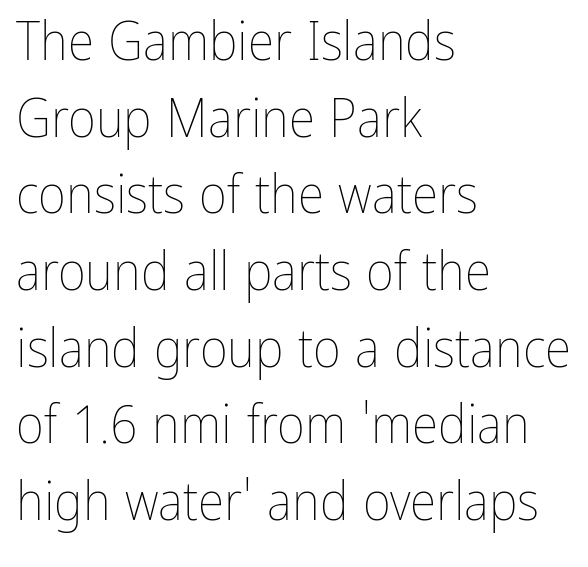
Q: Is the text bold? A: No.
Q: Is the text italic (slanted)? A: No, it is upright.
Q: Is the text underlined? A: No.
Q: How is the paragraph aligned? A: Left-aligned.
Q: Is the spacing between letters normal or unusually wide? A: Normal.
Q: Is the spacing between lines tight, normal or loose? A: Normal.
Q: Width (condensed, normal, or wide)? A: Condensed.
Q: Stroke contrast? A: Low.
Q: x-height? A: Medium.
Q: Monospaced? A: No.
